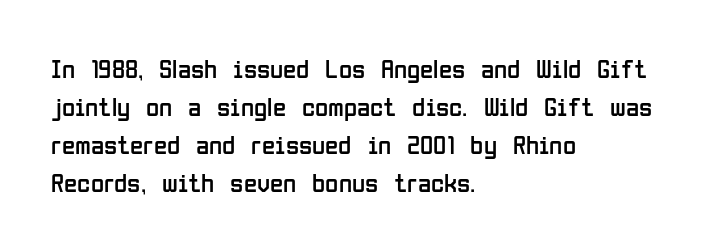
The designer left line spacing at the default. A classic flush-left, rag-right setting is used for this passage. The font sits on the lighter half of the weight spectrum, regular included. The letters stand straight up with perfectly vertical stems. No word sits above an underline.
